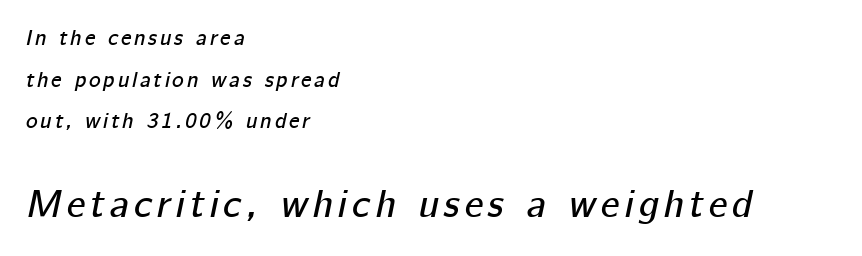
Q: Is the text italic (slanted)? A: Yes, it leans right by about 12 degrees.
Q: Is the text underlined? A: No.
Q: How is the paragraph aligned? A: Left-aligned.
Q: Which block of text is set in a larger size, the first (top) or the second (bottom)? A: The second (bottom) one.
Q: Width (condensed, normal, or wide)? A: Normal.
Q: Stroke contrast? A: Low.
Q: x-height? A: Medium.
Q: Monospaced? A: No.
